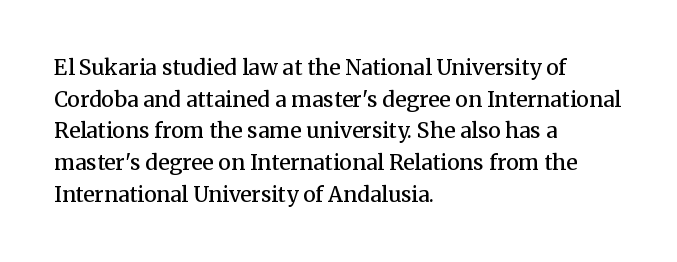
The image shows 21 px text type, upright; set left-aligned, normal line spacing (1.51x), normal letter spacing, not underlined.
